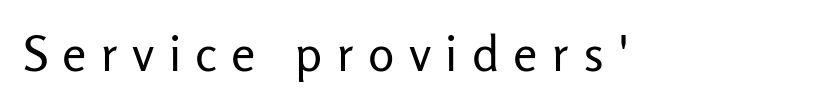
Q: Is the text bold? A: No.
Q: Is the text italic (slanted)? A: No, it is upright.
Q: Is the typeface a serif or a sans-serif typeface? A: Sans-serif.
Q: Is the text underlined? A: No.
Q: Is the spacing between letters normal or unusually wide? A: Unusually wide.
Q: Width (condensed, normal, or wide)? A: Normal.
Q: Stroke contrast? A: Low.
Q: x-height? A: Medium.
Q: Monospaced? A: No.
